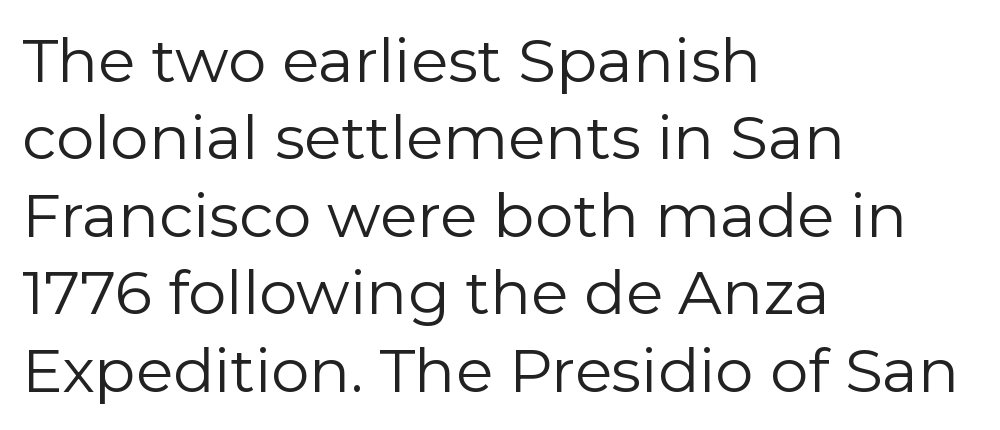
Q: Is the text bold? A: No.
Q: Is the text italic (slanted)? A: No, it is upright.
Q: Is the typeface a serif or a sans-serif typeface? A: Sans-serif.
Q: Is the text underlined? A: No.
Q: How is the paragraph aligned? A: Left-aligned.
Q: Is the spacing between letters normal or unusually wide? A: Normal.
Q: Is the spacing between lines tight, normal or loose? A: Normal.
Q: Width (condensed, normal, or wide)? A: Normal.
Q: Stroke contrast? A: Low.
Q: x-height? A: Medium.
Q: Monospaced? A: No.
